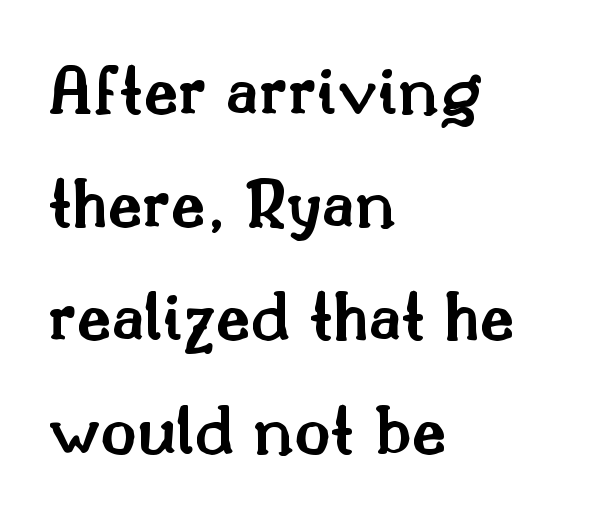
Q: Is the text bold? A: Semi-bold.
Q: Is the text italic (slanted)? A: No, it is upright.
Q: Is the typeface a serif or a sans-serif typeface? A: Serif.
Q: Is the text underlined? A: No.
Q: How is the paragraph aligned? A: Left-aligned.
Q: Is the spacing between letters normal or unusually wide? A: Normal.
Q: Is the spacing between lines tight, normal or loose? A: Normal.
Q: Width (condensed, normal, or wide)? A: Normal.
Q: Stroke contrast? A: Medium.
Q: x-height? A: Small.
Q: Monospaced? A: No.
